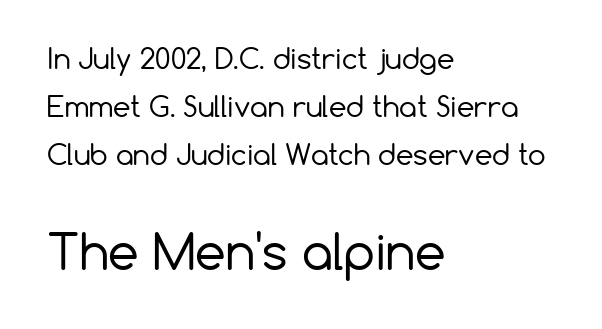
{"serif": "no", "italic": "no", "bold": "no", "weight": "regular", "width": "normal", "stroke_contrast": "low", "x_height": "medium", "monospaced": "no", "underline": "no", "align": "left", "line_spacing_ratio": 1.72, "letter_spacing": "normal", "letter_spacing_em": 0.0, "larger_block": "second", "size_ratio": 1.75, "glyph_px": 49}
